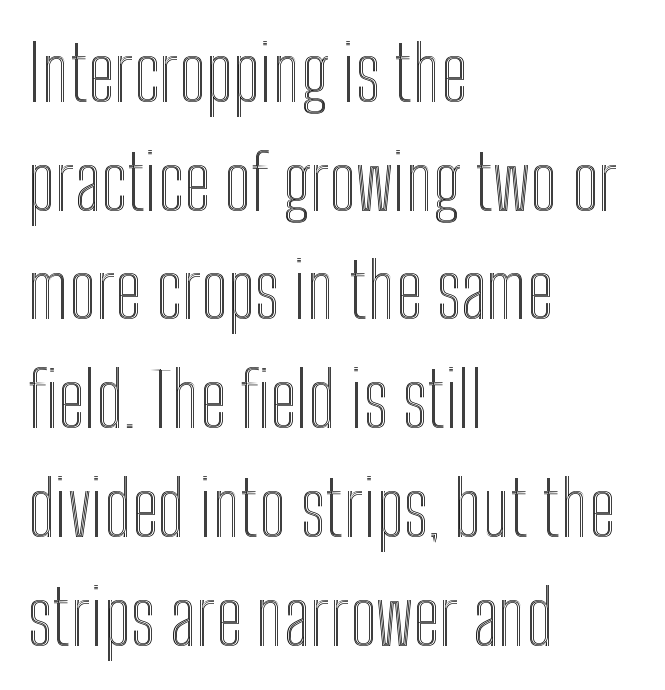
Q: Is the text italic (slanted)? A: No, it is upright.
Q: Is the text underlined? A: No.
Q: How is the paragraph aligned? A: Left-aligned.
Q: Is the spacing between letters normal or unusually wide? A: Normal.
Q: Is the spacing between lines tight, normal or loose? A: Normal.
Q: Width (condensed, normal, or wide)? A: Condensed.
Q: x-height? A: Medium.
Q: Monospaced? A: No.
